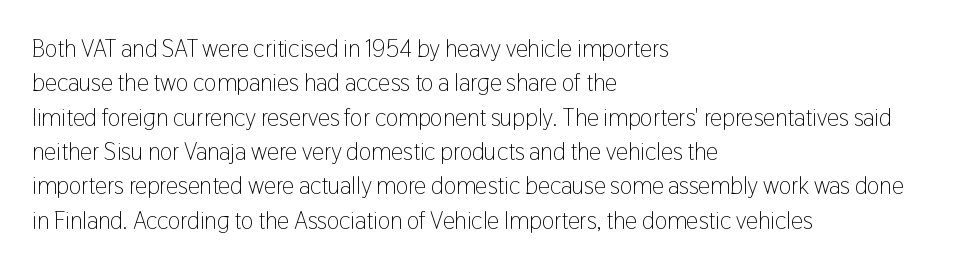
The image shows 24 px text type, upright; set left-aligned, normal line spacing (1.43x), normal letter spacing, not underlined.
